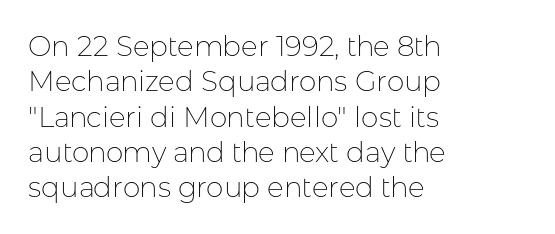
{"serif": "no", "italic": "no", "bold": "no", "weight": "thin", "width": "normal", "stroke_contrast": "low", "x_height": "medium", "monospaced": "no", "underline": "no", "align": "left", "line_spacing": "normal", "line_spacing_ratio": 1.26, "letter_spacing": "normal", "letter_spacing_em": 0.0, "glyph_px": 28}
